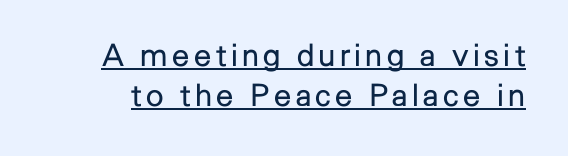
The passage shown is not bold in any degree. Does the type have serifs? No, each stem ends abruptly. The glyphs are accompanied by a horizontal stroke just below them. Varying glyph widths throughout — classic text-font behaviour.
